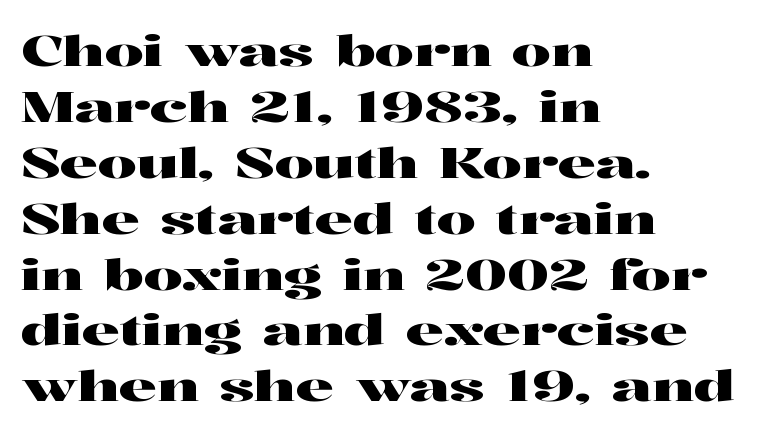
Q: Is the text italic (slanted)? A: No, it is upright.
Q: Is the typeface a serif or a sans-serif typeface? A: Serif.
Q: Is the text underlined? A: No.
Q: How is the paragraph aligned? A: Left-aligned.
Q: Is the spacing between letters normal or unusually wide? A: Normal.
Q: Is the spacing between lines tight, normal or loose? A: Normal.
Q: Width (condensed, normal, or wide)? A: Wide.
Q: Stroke contrast? A: High.
Q: x-height? A: Medium.
Q: Monospaced? A: No.
